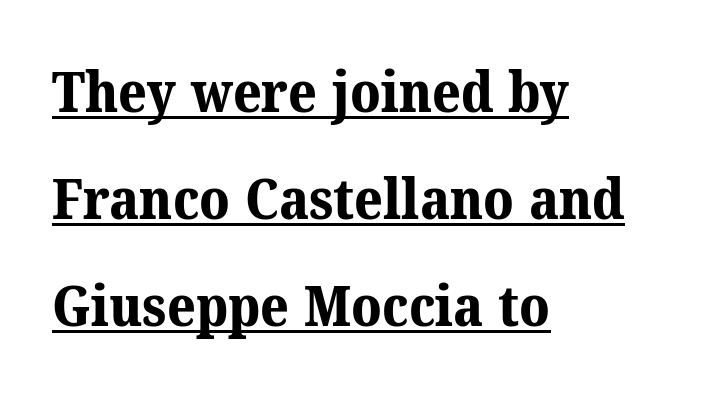
The image shows 56 px bold serif type; set left-aligned, loose line spacing (1.91x), normal letter spacing, underlined; medium stroke contrast and a medium x-height.
